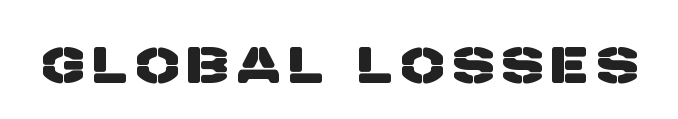
Q: Is the typeface a serif or a sans-serif typeface? A: Sans-serif.
Q: Is the text underlined? A: No.
Q: Is the spacing between letters normal or unusually wide? A: Unusually wide.
Q: Width (condensed, normal, or wide)? A: Normal.
Q: Stroke contrast? A: Low.
Q: x-height? A: Large.
Q: Monospaced? A: No.
